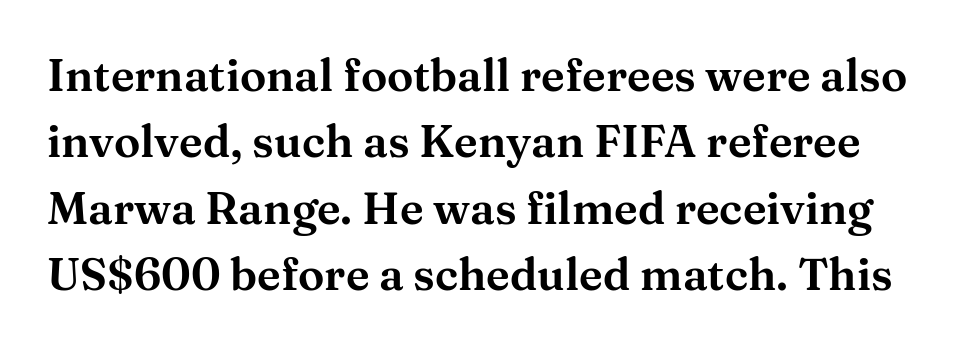
The space between consecutive lines is moderate. The passage shown is typed in a proportional face where columns would drift. A bare baseline throughout the passage. A serif font was chosen for this passage. Ascenders rise straight up at ninety degrees.
